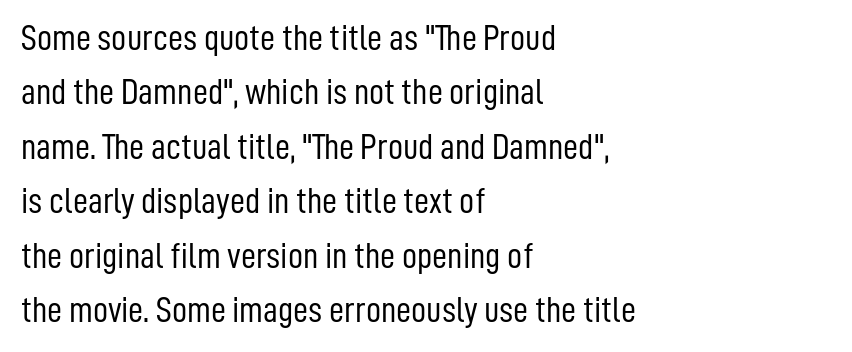
{"serif": "no", "italic": "no", "bold": "no", "weight": "light", "width": "condensed", "stroke_contrast": "low", "x_height": "medium", "monospaced": "no", "underline": "no", "align": "left", "line_spacing": "normal", "line_spacing_ratio": 1.47, "letter_spacing": "normal", "letter_spacing_em": 0.0, "glyph_px": 37}
